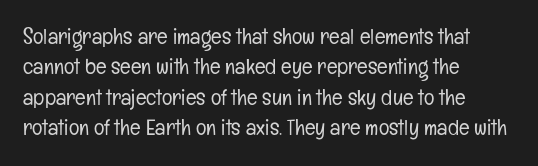
A quiet, ordinary-to-light weight characterises the typeface. The text block is weighted toward the left margin, trailing off unevenly rightward. This rendering leaves character spacing at its baseline value. Characters remain perfectly vertical along every line. The strip under each line holds only bare page.
